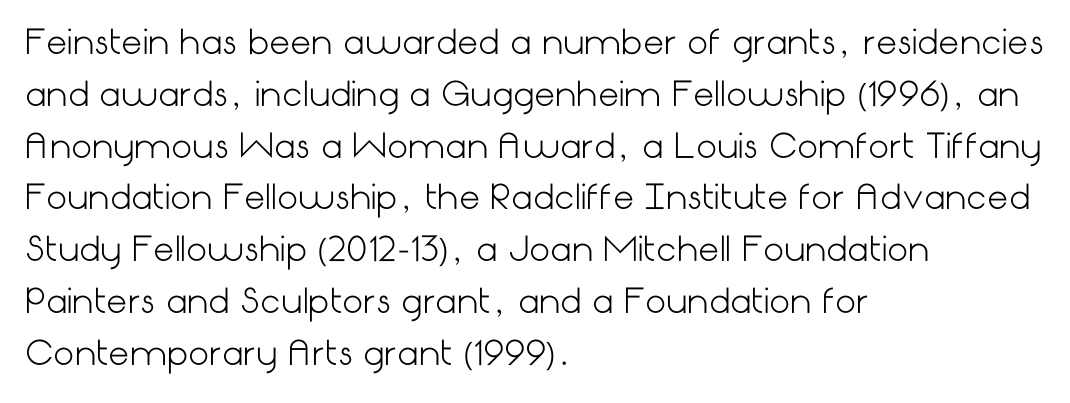
{"serif": "no", "italic": "no", "bold": "no", "weight": "light", "width": "normal", "stroke_contrast": "low", "x_height": "medium", "underline": "no", "align": "left", "line_spacing": "normal", "line_spacing_ratio": 1.57, "letter_spacing": "normal", "letter_spacing_em": 0.0, "glyph_px": 33}
